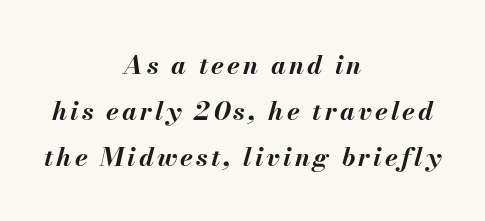
Q: Is the text bold? A: Yes.
Q: Is the text italic (slanted)? A: Yes, it leans right by about 13 degrees.
Q: Is the text underlined? A: No.
Q: How is the paragraph aligned? A: Centered.
